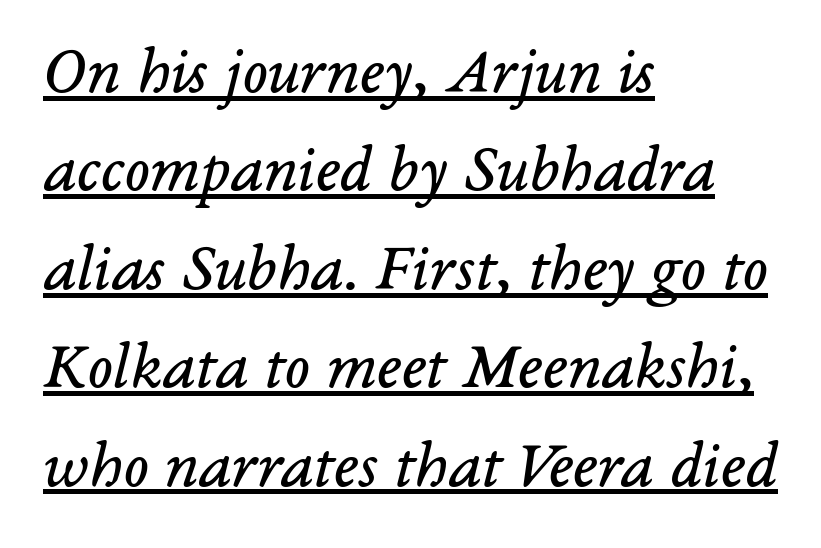
Here the designer chose a conventional face with non-uniform glyph widths. The lettering tilts uniformly, giving the passage an italic look. The rendering keeps characters at their native spacing. A typographer would call this underscored text. Is there much room between lines? A standard amount, neither cramped nor airy.
